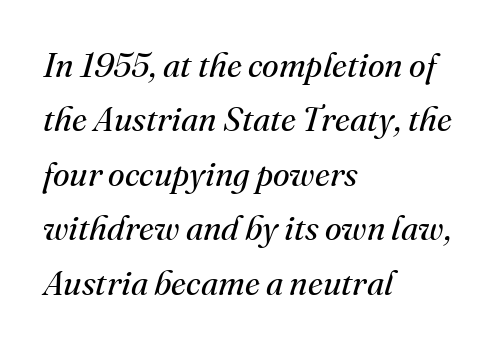
{"serif": "yes", "italic": "yes", "lean": "right", "slant_degrees": 16, "bold": "no", "weight": "regular", "width": "normal", "stroke_contrast": "medium", "x_height": "small", "monospaced": "no", "underline": "no", "align": "left", "line_spacing": "normal", "line_spacing_ratio": 1.6, "letter_spacing": "normal", "letter_spacing_em": 0.0, "glyph_px": 34}
